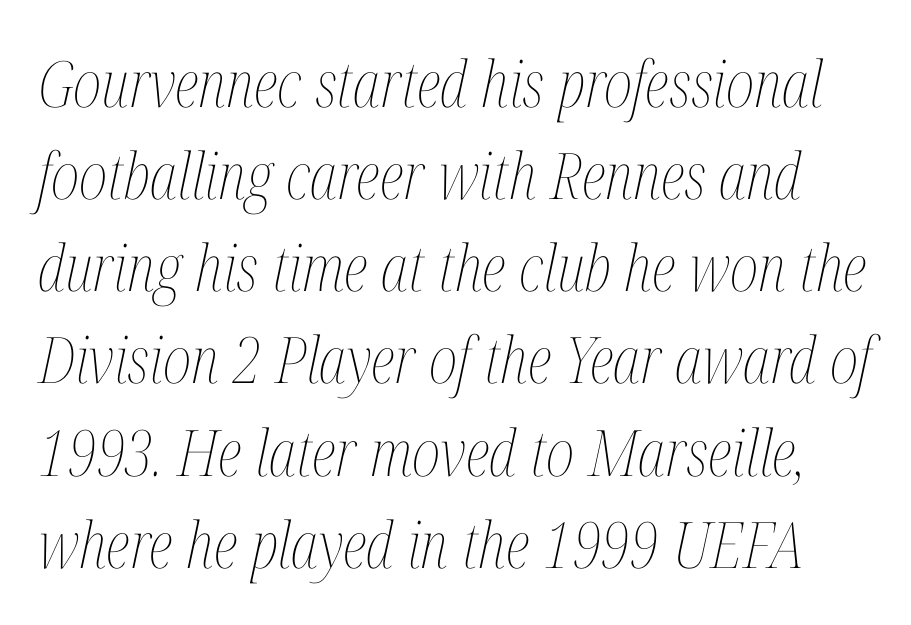
{"italic": "yes", "lean": "right", "slant_degrees": 12, "bold": "no", "weight": "thin", "width": "condensed", "stroke_contrast": "medium", "x_height": "medium", "monospaced": "no", "underline": "no", "line_spacing": "normal", "line_spacing_ratio": 1.44, "letter_spacing": "normal", "letter_spacing_em": 0.0, "glyph_px": 64}
